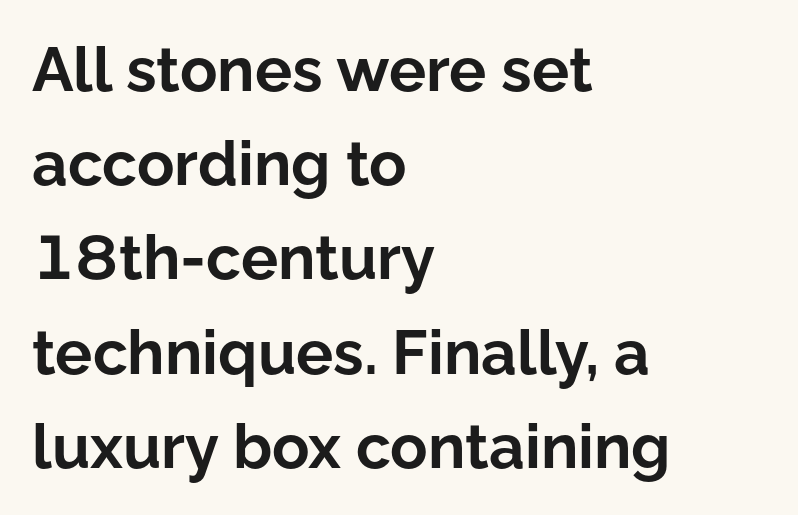
The image shows 62 px bold sans-serif type, upright; set left-aligned, normal line spacing (1.52x), normal letter spacing, not underlined; low stroke contrast and a medium x-height.
